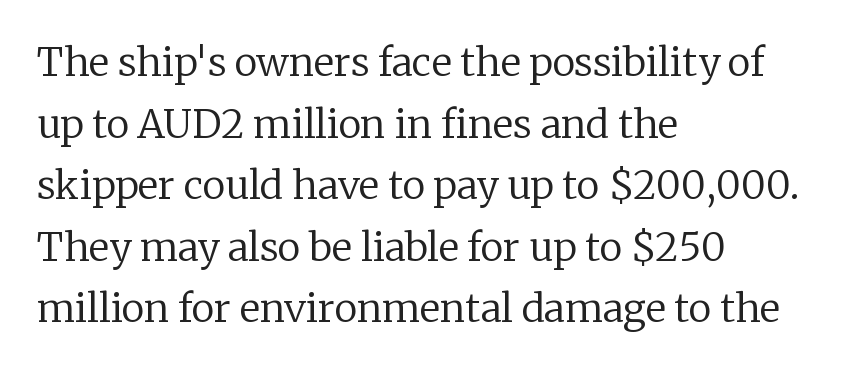
{"serif": "yes", "italic": "no", "bold": "no", "weight": "regular", "width": "normal", "stroke_contrast": "low", "x_height": "medium", "monospaced": "no", "underline": "no", "align": "left", "line_spacing": "normal", "line_spacing_ratio": 1.58, "letter_spacing": "normal", "letter_spacing_em": 0.0, "glyph_px": 39}
